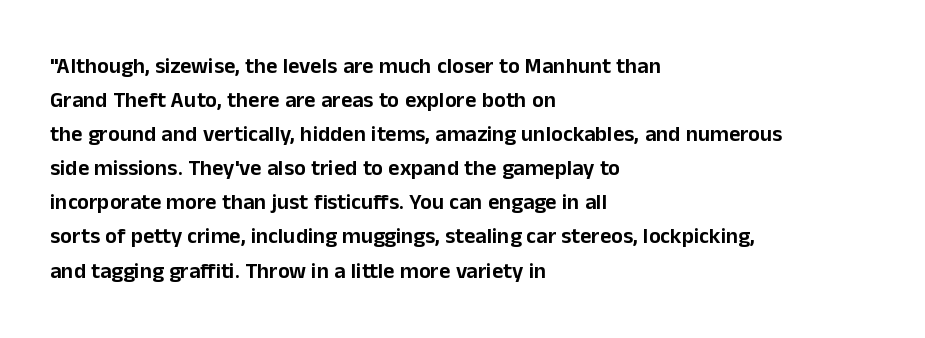
{"italic": "no", "underline": "no", "align": "left", "line_spacing": "normal", "line_spacing_ratio": 1.55, "letter_spacing": "normal", "letter_spacing_em": 0.0, "glyph_px": 22}
